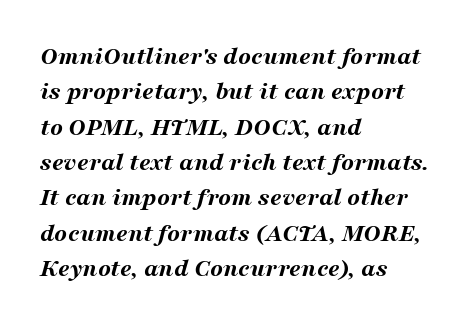
Q: Is the text bold? A: Yes.
Q: Is the text italic (slanted)? A: Yes, it leans right by about 16 degrees.
Q: Is the text underlined? A: No.
Q: How is the paragraph aligned? A: Left-aligned.
Q: Is the spacing between letters normal or unusually wide? A: Normal.
Q: Is the spacing between lines tight, normal or loose? A: Normal.
